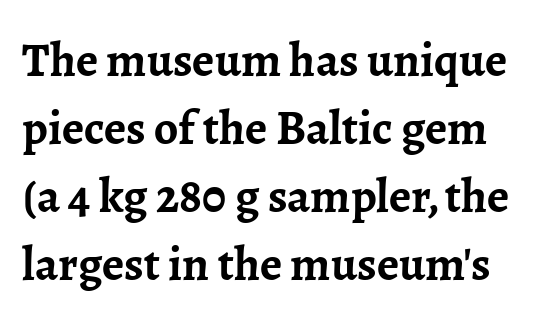
{"serif": "yes", "italic": "no", "bold": "yes", "weight": "semibold", "width": "normal", "stroke_contrast": "low", "x_height": "medium", "monospaced": "no", "underline": "no", "line_spacing": "normal", "line_spacing_ratio": 1.42, "letter_spacing": "normal", "letter_spacing_em": 0.0, "glyph_px": 48}
